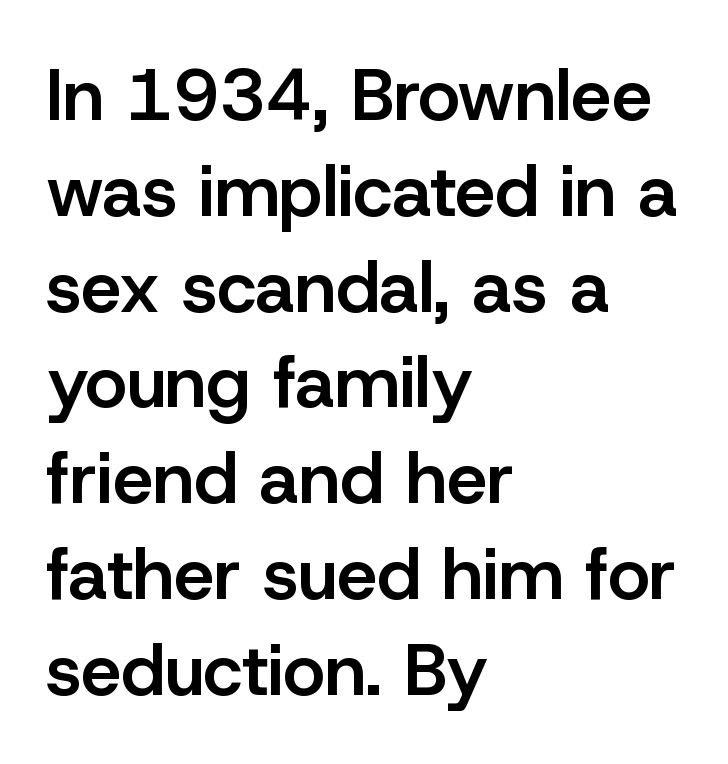
Q: Is the text bold? A: Semi-bold.
Q: Is the text italic (slanted)? A: No, it is upright.
Q: Is the typeface a serif or a sans-serif typeface? A: Sans-serif.
Q: Is the text underlined? A: No.
Q: How is the paragraph aligned? A: Left-aligned.
Q: Is the spacing between letters normal or unusually wide? A: Normal.
Q: Is the spacing between lines tight, normal or loose? A: Normal.
Q: Width (condensed, normal, or wide)? A: Normal.
Q: Stroke contrast? A: Low.
Q: x-height? A: Medium.
Q: Monospaced? A: No.
